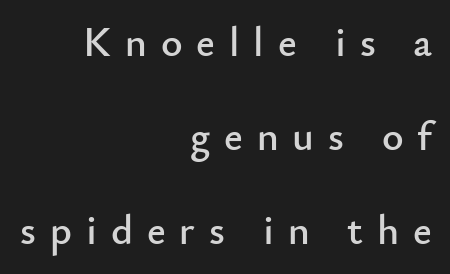
The image shows 41 px sans-serif type, upright; set right-aligned, loose line spacing (2.29x), unusually wide letter spacing (+0.34 em), not underlined; low stroke contrast and a small x-height.
